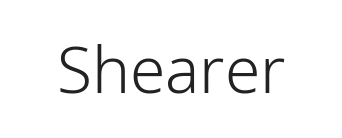
{"serif": "no", "italic": "no", "bold": "no", "weight": "light", "width": "normal", "stroke_contrast": "low", "x_height": "medium", "monospaced": "no", "underline": "no", "letter_spacing": "normal", "letter_spacing_em": 0.0, "glyph_px": 64}
